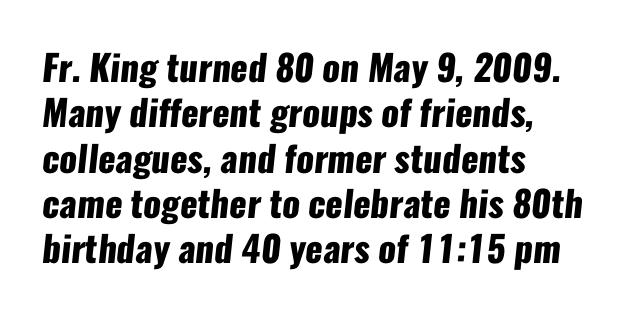
Heft: maximum for text — a bold. Underlining? Definitely not there. The passage shown stacks its lines at a standard gap. Between one letter and the next there's only the usual sliver of space. The rendering uses natural spacing where letterforms have individual widths.
